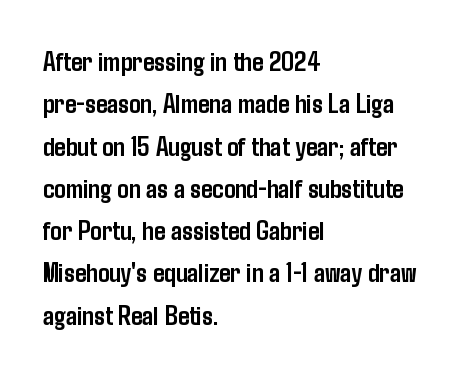
Q: Is the text bold? A: Yes.
Q: Is the text italic (slanted)? A: No, it is upright.
Q: Is the typeface a serif or a sans-serif typeface? A: Sans-serif.
Q: Is the text underlined? A: No.
Q: How is the paragraph aligned? A: Left-aligned.
Q: Is the spacing between letters normal or unusually wide? A: Normal.
Q: Is the spacing between lines tight, normal or loose? A: Normal.
Q: Width (condensed, normal, or wide)? A: Condensed.
Q: Stroke contrast? A: Low.
Q: x-height? A: Medium.
Q: Monospaced? A: No.
